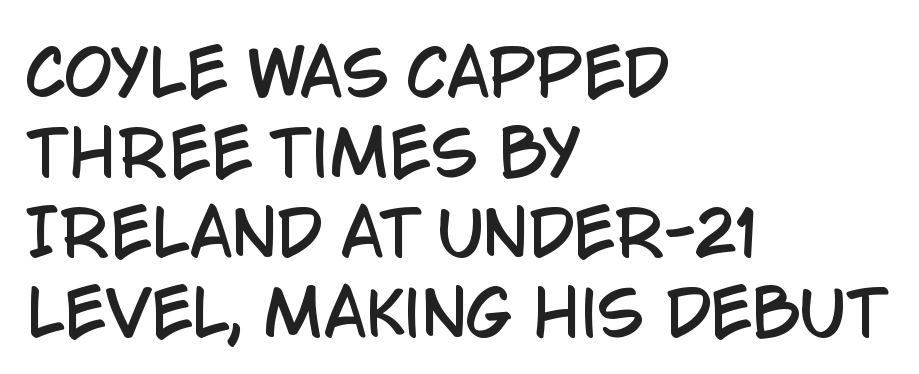
The image shows 62 px condensed sans-serif type, upright; set left-aligned, normal line spacing (1.29x), normal letter spacing, not underlined; low stroke contrast and a large x-height.
